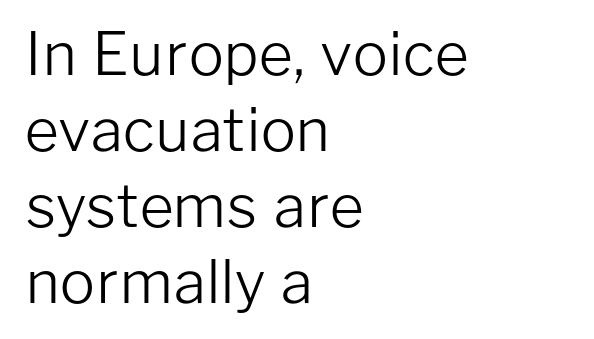
Q: Is the text bold? A: No.
Q: Is the text italic (slanted)? A: No, it is upright.
Q: Is the typeface a serif or a sans-serif typeface? A: Sans-serif.
Q: Is the text underlined? A: No.
Q: How is the paragraph aligned? A: Left-aligned.
Q: Is the spacing between letters normal or unusually wide? A: Normal.
Q: Is the spacing between lines tight, normal or loose? A: Normal.
Q: Width (condensed, normal, or wide)? A: Normal.
Q: Stroke contrast? A: Low.
Q: x-height? A: Medium.
Q: Monospaced? A: No.
